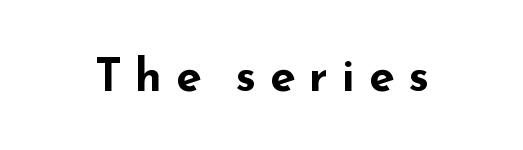
The image shows 46 px bold, wide sans-serif type, upright; set unusually wide letter spacing (+0.3 em), not underlined; low stroke contrast and a small x-height.
